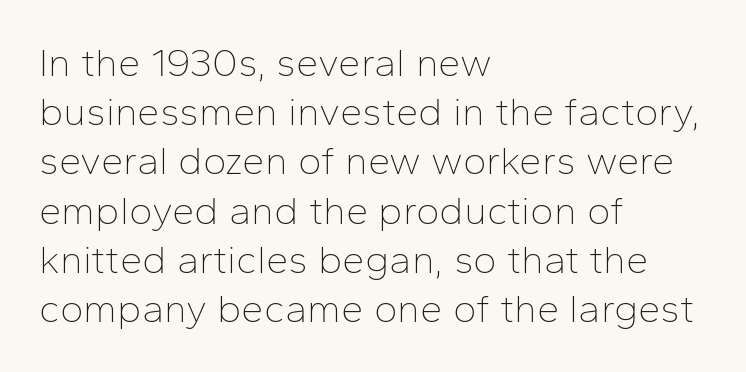
The image shows 40 px thin sans-serif type, upright; set left-aligned, line spacing 1.23x, normal letter spacing, not underlined; low stroke contrast and a medium x-height.
